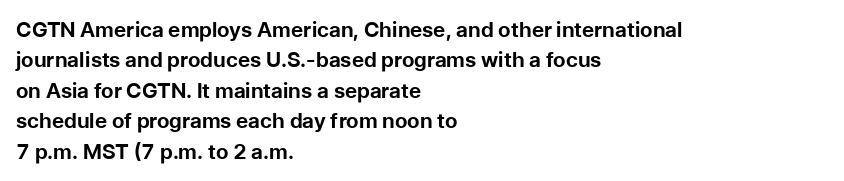
The image shows 21 px bold type, upright; set left-aligned, normal line spacing (1.45x), normal letter spacing, not underlined.
